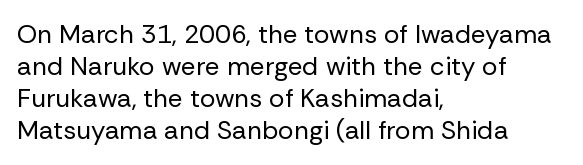
{"italic": "no", "bold": "no", "underline": "no", "align": "left", "line_spacing_ratio": 1.23, "letter_spacing": "normal", "letter_spacing_em": 0.0, "glyph_px": 26}
